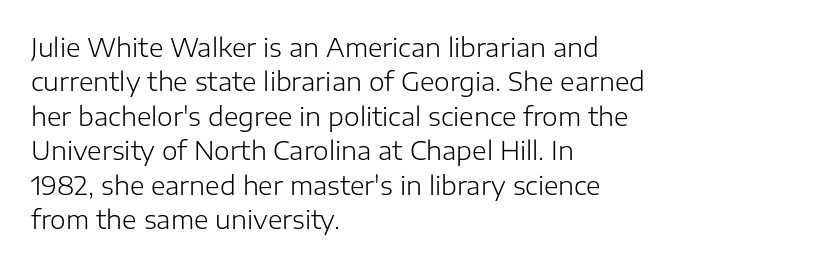
Spacing between characters is what you'd get straight out of the box. The passage shown is not underscored anywhere. The lines in this sample share a left origin and differ only in where they stop. The lines sit at an ordinary, default distance from one another. Is the type heavy? It reads as light-to-regular instead.
